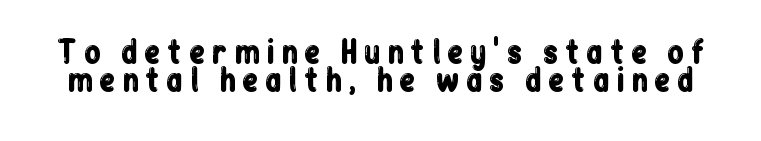
Q: Is the text italic (slanted)? A: No, it is upright.
Q: Is the typeface a serif or a sans-serif typeface? A: Sans-serif.
Q: Is the text underlined? A: No.
Q: Is the spacing between letters normal or unusually wide? A: Unusually wide.
Q: Is the spacing between lines tight, normal or loose? A: Tight.
Q: Width (condensed, normal, or wide)? A: Condensed.
Q: Stroke contrast? A: Low.
Q: x-height? A: Medium.
Q: Monospaced? A: No.
